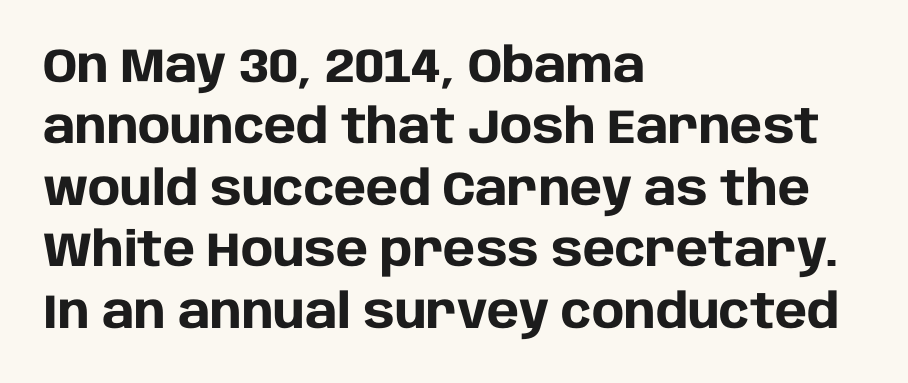
The letterforms sit shoulder to shoulder at normal distance. Is this a fixed-width face? No — the glyphs have proportional, varying widths. A typesetter would label this face a sans. Decoration check: the copy has no underline.
